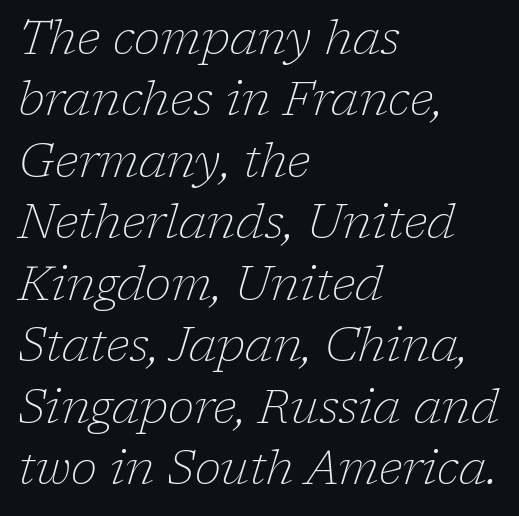
The image shows 48 px thin serif type, italic (leaning right); set left-aligned, normal line spacing (1.28x), normal letter spacing, not underlined; low stroke contrast and a medium x-height.
